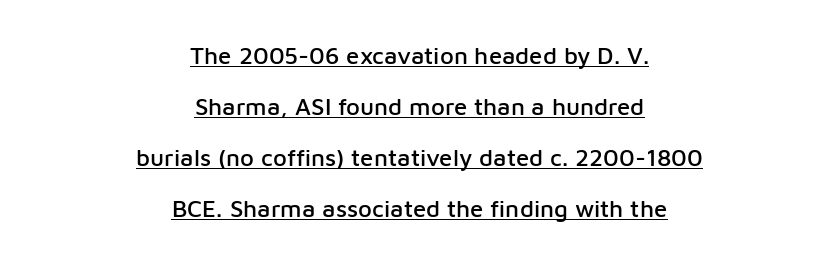
Unlike italic type, these characters show no tilt at all. You could call the tracking neutral — neither tight nor loose. Caption: lettering with a line underneath. Horizontal alignment here is central, giving a formal, balanced look. Honestly, the rows look like they've been pulled way apart.
